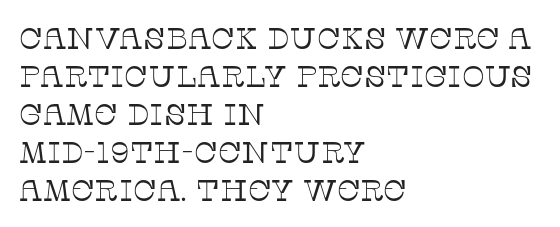
The image shows 30 px thin serif type, upright; set left-aligned, normal line spacing (1.27x), normal letter spacing, not underlined; low stroke contrast and a large x-height.
